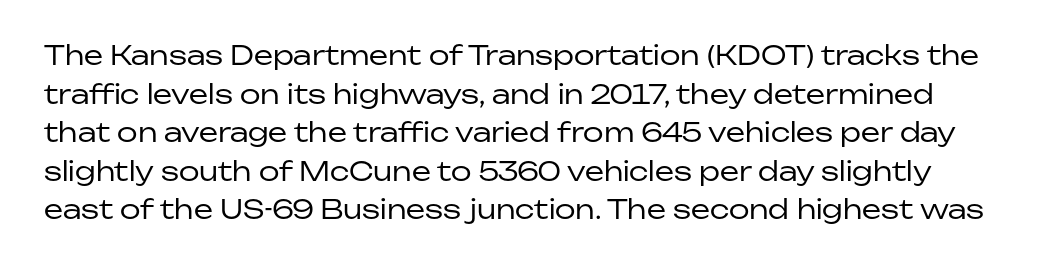
Heaviness? Minimal to ordinary, like unemphasized prose. The horizontal fit of the characters is conventional and even. Tall strokes in this sample are plumb rather than angled. If you measured baseline to baseline, you'd find a middling distance.
